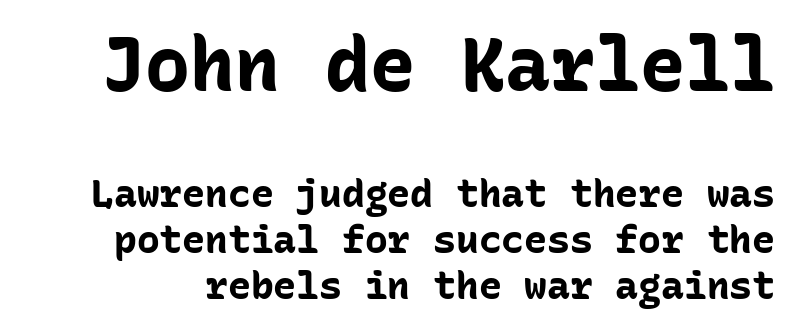
Q: Is the text bold? A: Yes.
Q: Is the text italic (slanted)? A: No, it is upright.
Q: Is the typeface a serif or a sans-serif typeface? A: Sans-serif.
Q: Is the text underlined? A: No.
Q: Is the spacing between letters normal or unusually wide? A: Normal.
Q: Which block of text is set in a larger size, the first (top) or the second (bottom)? A: The first (top) one.
Q: Width (condensed, normal, or wide)? A: Normal.
Q: Stroke contrast? A: Low.
Q: x-height? A: Medium.
Q: Monospaced? A: Yes.
